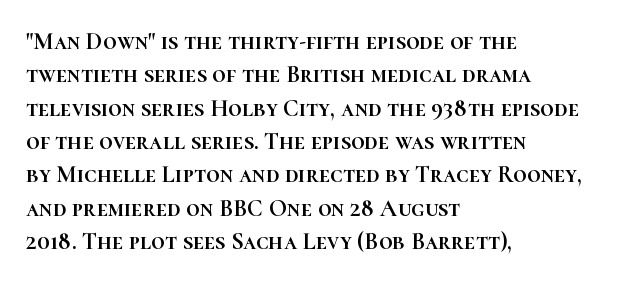
Style check: upright. Bare-footed words on every line. The passage shown has conventional tracking throughout. If you measured baseline to baseline, you'd find a middling distance. A student would call this left alignment; a typographer would say flush left, rag right.
